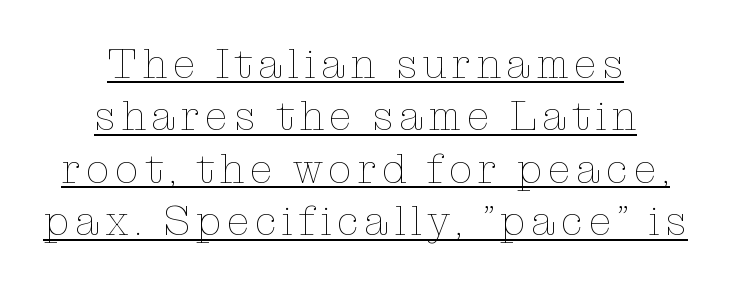
Q: Is the text bold? A: No.
Q: Is the text italic (slanted)? A: No, it is upright.
Q: Is the text underlined? A: Yes.
Q: How is the paragraph aligned? A: Centered.
Q: Is the spacing between lines tight, normal or loose? A: Normal.
Q: Width (condensed, normal, or wide)? A: Normal.
Q: Stroke contrast? A: Low.
Q: x-height? A: Medium.
Q: Monospaced? A: No.
